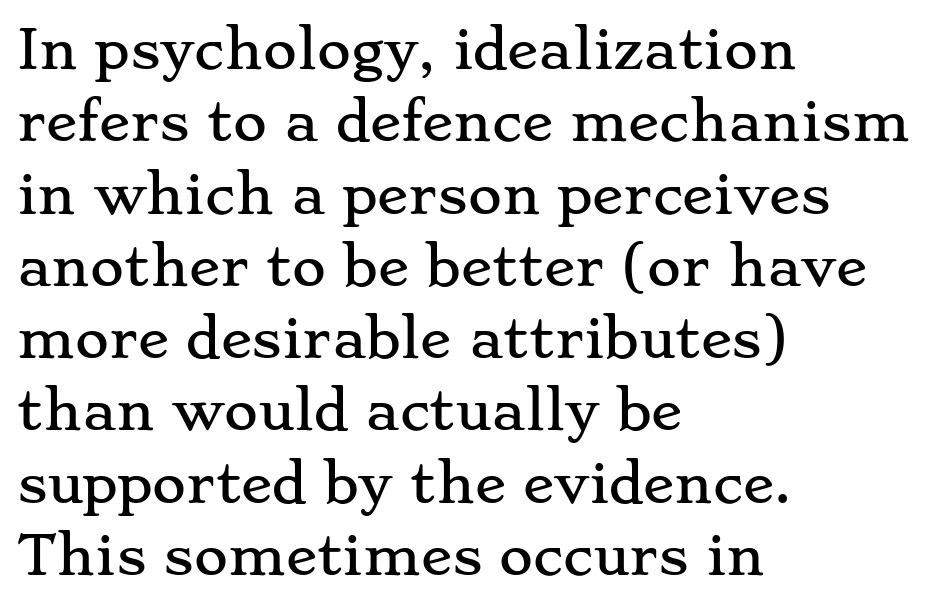
{"serif": "yes", "italic": "no", "width": "wide", "stroke_contrast": "low", "x_height": "small", "monospaced": "no", "underline": "no", "align": "left", "line_spacing": "normal", "line_spacing_ratio": 1.39, "letter_spacing": "normal", "letter_spacing_em": 0.0, "glyph_px": 52}
